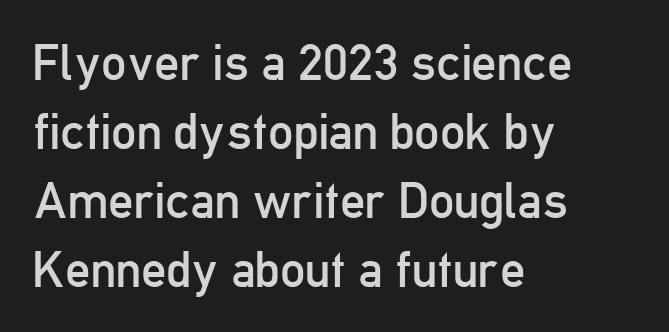
Proportional: the letters do not fall into vertical columns. This sample uses an upright cut, with every glyph sitting square on the baseline. Stroke terminals: plain, sans-serif. Stroke mass is kept to a normal reading level or below. Glyph-to-glyph distance matches everyday printed text.
